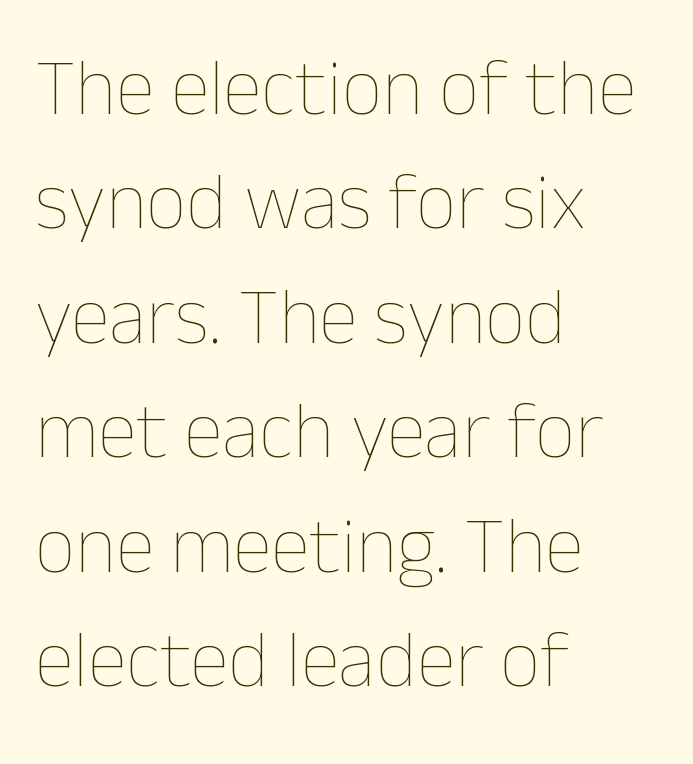
Q: Is the text bold? A: No.
Q: Is the text italic (slanted)? A: No, it is upright.
Q: Is the text underlined? A: No.
Q: How is the paragraph aligned? A: Left-aligned.
Q: Is the spacing between letters normal or unusually wide? A: Normal.
Q: Is the spacing between lines tight, normal or loose? A: Normal.
Q: Width (condensed, normal, or wide)? A: Normal.
Q: Stroke contrast? A: Low.
Q: x-height? A: Medium.
Q: Monospaced? A: No.
